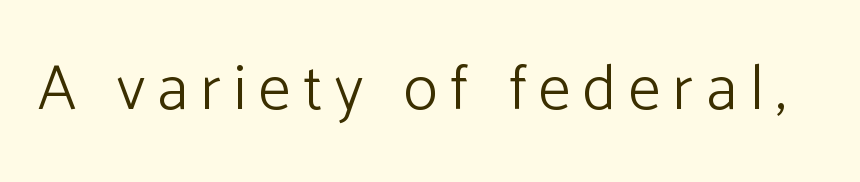
This rendering widens character spacing well past its baseline value. Type without underlining. Is this a heavy cut? Hardly; it is regular or lighter. Look at the bottom of the vertical strokes: they stop flat, with no serifs. Character widths vary here, with narrow letters taking less room than wide ones. Ascenders rise straight up at ninety degrees.
